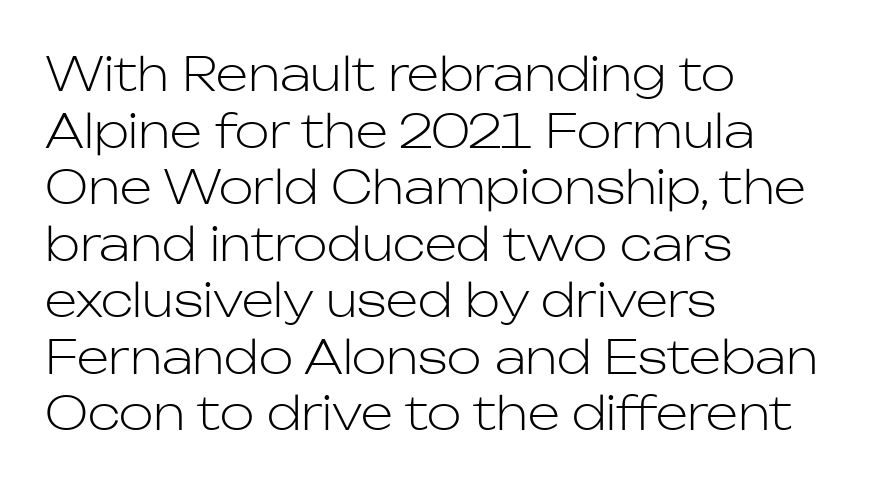
{"serif": "no", "italic": "no", "bold": "no", "weight": "light", "width": "normal", "stroke_contrast": "low", "x_height": "medium", "monospaced": "no", "underline": "no", "align": "left", "line_spacing_ratio": 1.23, "letter_spacing": "normal", "letter_spacing_em": 0.0, "glyph_px": 46}
